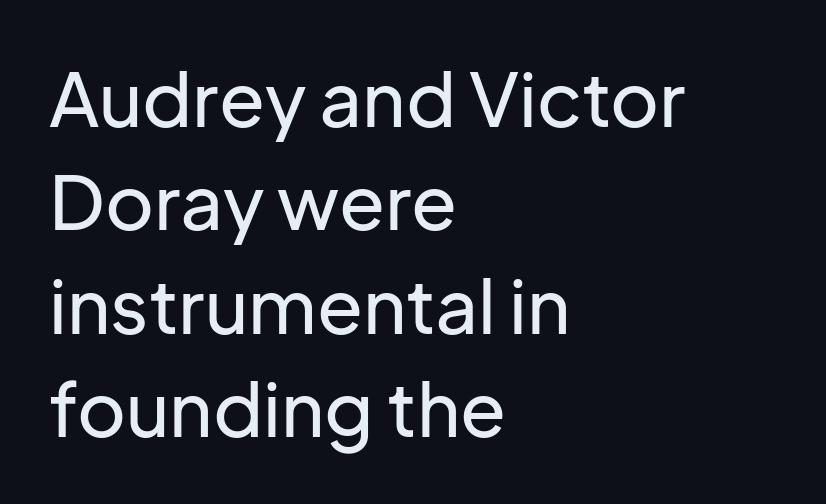
{"serif": "no", "italic": "no", "width": "normal", "stroke_contrast": "low", "x_height": "medium", "monospaced": "no", "underline": "no", "align": "left", "line_spacing": "normal", "line_spacing_ratio": 1.38, "letter_spacing": "normal", "letter_spacing_em": 0.0, "glyph_px": 75}
